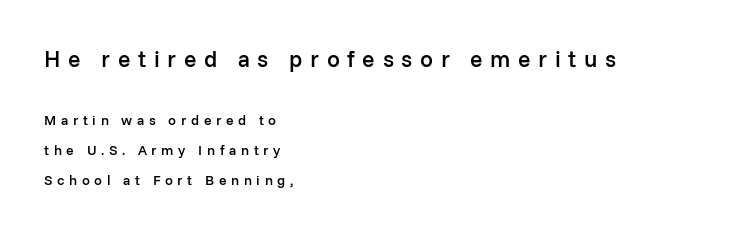
As a designer I'd log this as weight 600, semibold. Glyph-to-glyph distance is far greater than everyday printed text. Unlike italic type, these characters show no tilt at all. Any mark beneath the type? The region is blank. The paragraph shown leans on its left margin. The space between consecutive lines is lavish.
